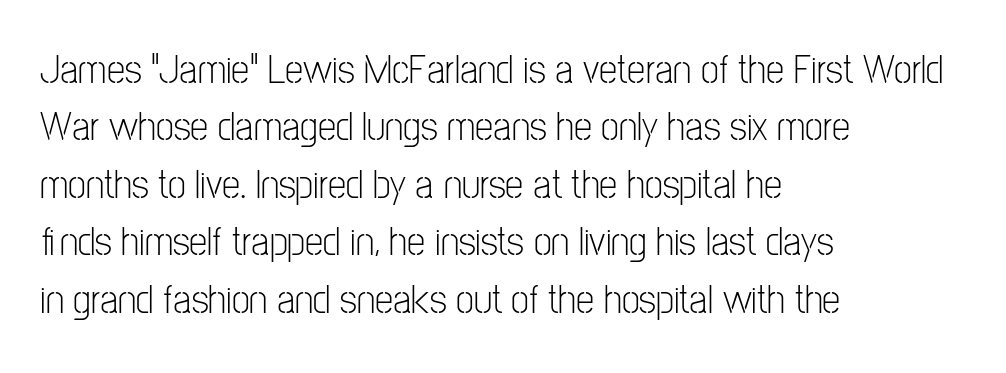
{"serif": "no", "italic": "no", "bold": "no", "weight": "light", "width": "condensed", "stroke_contrast": "low", "x_height": "medium", "monospaced": "no", "underline": "no", "align": "left", "line_spacing": "normal", "line_spacing_ratio": 1.4, "letter_spacing": "normal", "letter_spacing_em": 0.0, "glyph_px": 41}
